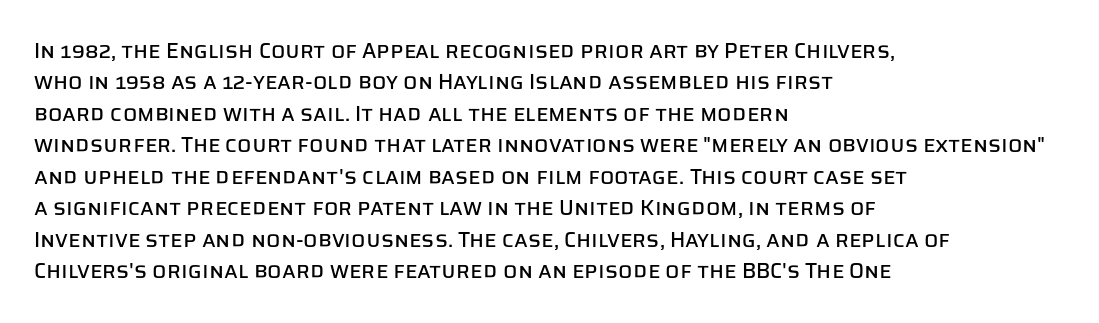
{"italic": "no", "underline": "no", "align": "left", "line_spacing": "normal", "line_spacing_ratio": 1.5, "letter_spacing": "normal", "letter_spacing_em": 0.0, "glyph_px": 21}
